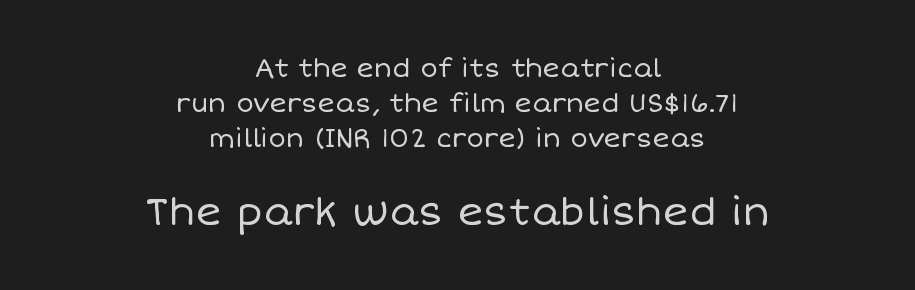
Q: Is the text bold? A: No.
Q: Is the text italic (slanted)? A: No, it is upright.
Q: Is the text underlined? A: No.
Q: How is the paragraph aligned? A: Centered.
Q: Is the spacing between letters normal or unusually wide? A: Normal.
Q: Is the spacing between lines tight, normal or loose? A: Normal.
Q: Which block of text is set in a larger size, the first (top) or the second (bottom)? A: The second (bottom) one.
Q: Width (condensed, normal, or wide)? A: Normal.
Q: Stroke contrast? A: Low.
Q: x-height? A: Large.
Q: Monospaced? A: No.
